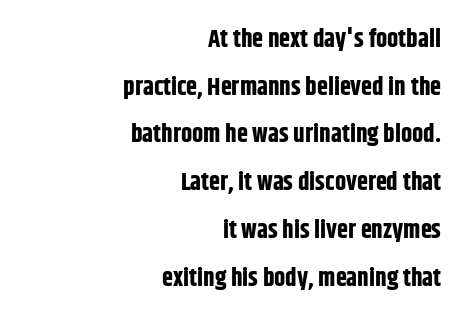
The image shows 25 px bold type, upright; set right-aligned, loose line spacing (1.91x), normal letter spacing, not underlined.
